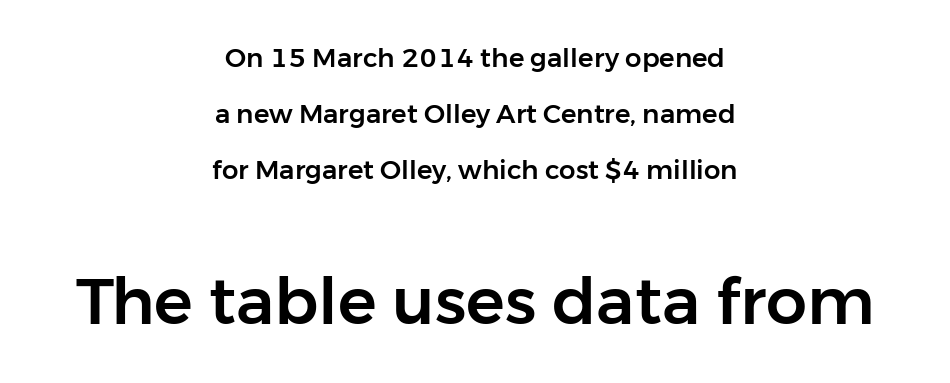
{"serif": "no", "italic": "no", "width": "normal", "stroke_contrast": "low", "x_height": "medium", "monospaced": "no", "underline": "no", "align": "center", "line_spacing": "loose", "line_spacing_ratio": 2.16, "letter_spacing": "normal", "letter_spacing_em": 0.0, "larger_block": "second", "size_ratio": 2.5, "glyph_px": 65}
